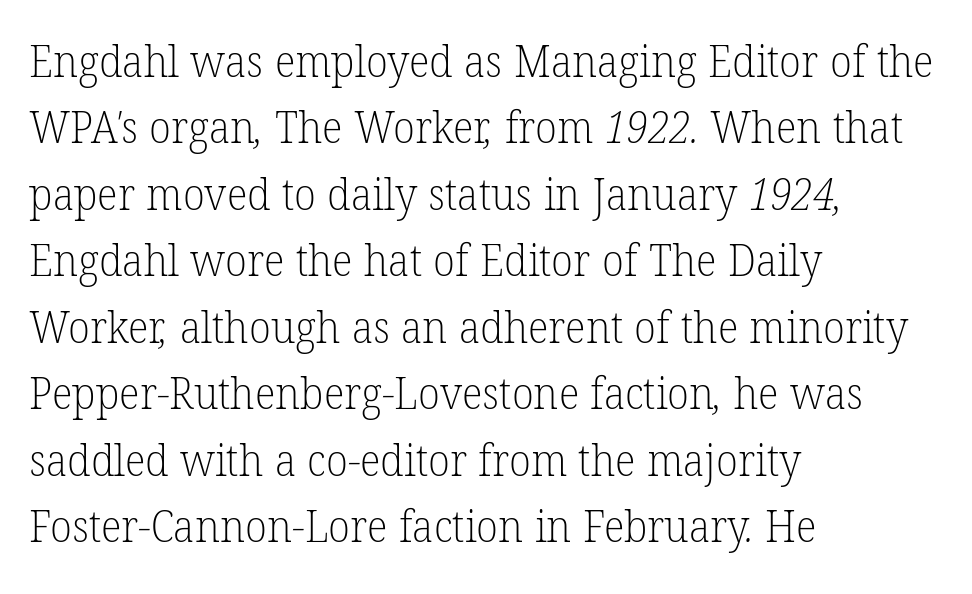
Q: Is the text bold? A: No.
Q: Is the typeface a serif or a sans-serif typeface? A: Serif.
Q: Is the text underlined? A: No.
Q: How is the paragraph aligned? A: Left-aligned.
Q: Is the spacing between letters normal or unusually wide? A: Normal.
Q: Is the spacing between lines tight, normal or loose? A: Normal.
Q: Width (condensed, normal, or wide)? A: Normal.
Q: Stroke contrast? A: Low.
Q: x-height? A: Medium.
Q: Monospaced? A: No.
